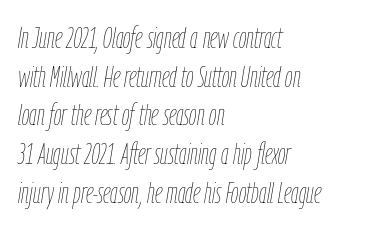
The image shows 30 px thin, condensed type, italic (leaning right); set left-aligned, normal line spacing (1.29x), normal letter spacing, not underlined; low stroke contrast and a medium x-height.
